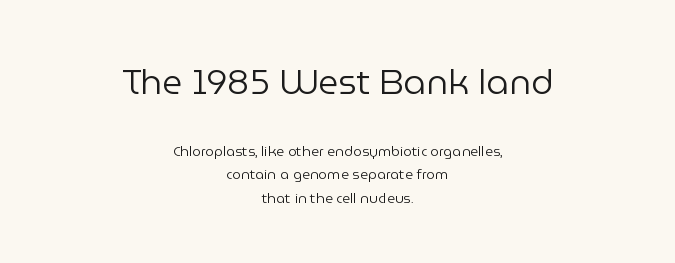
Look at the tracking — it's just the regular setting, nothing added. No extra ink here — the face is not bold. The lettering holds an erect, upright posture throughout. The setting favours the middle, as headings and verse often do. The composition opens big and finishes small. Regarding leading, the lines here are spaced in the standard way.
